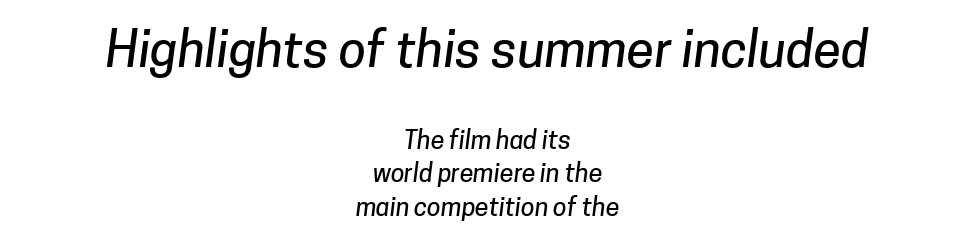
{"serif": "no", "width": "normal", "stroke_contrast": "low", "x_height": "medium", "monospaced": "no", "underline": "no", "align": "center", "line_spacing": "normal", "line_spacing_ratio": 1.34, "letter_spacing": "normal", "letter_spacing_em": 0.0, "larger_block": "first", "size_ratio": 2.0, "glyph_px": 50}
